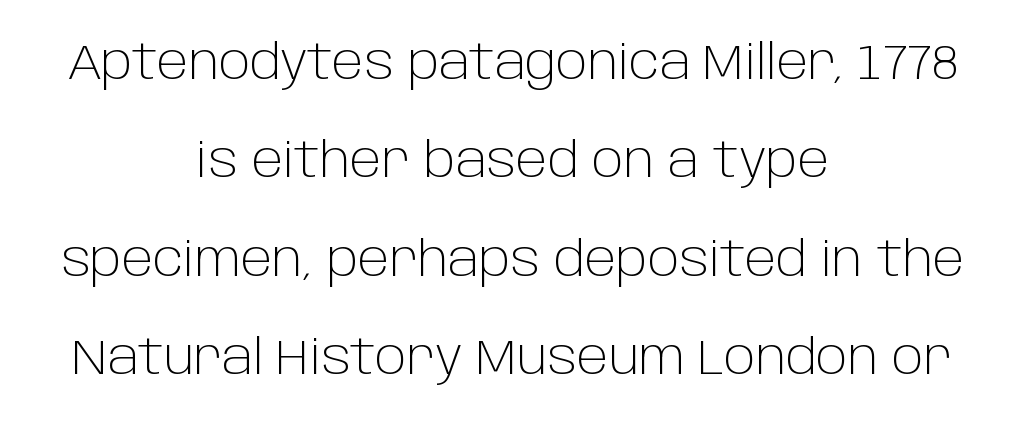
One-word summary of the alignment: center. Unlike italic type, these characters show no tilt at all. Think of a printed novel: that variable character pitch is what you see here. In terms of leading, this rendering errs on the spacious side. Is this a sans? Yes — the strokes have no serifs.
